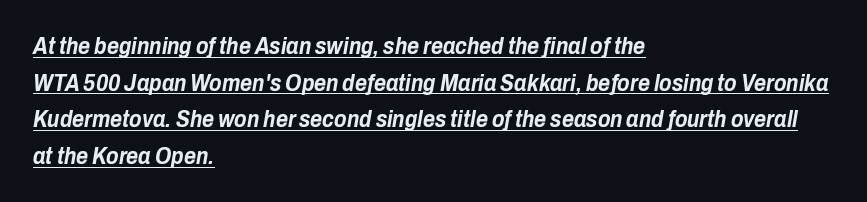
{"italic": "yes", "lean": "right", "slant_degrees": 10, "bold": "yes", "underline": "yes", "align": "left", "line_spacing": "normal", "line_spacing_ratio": 1.59, "letter_spacing": "normal", "letter_spacing_em": 0.0, "glyph_px": 23}
